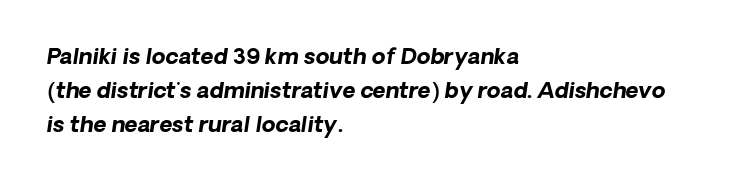
The image shows 22 px bold type, italic (leaning right); set left-aligned, normal line spacing (1.54x), normal letter spacing, not underlined.
